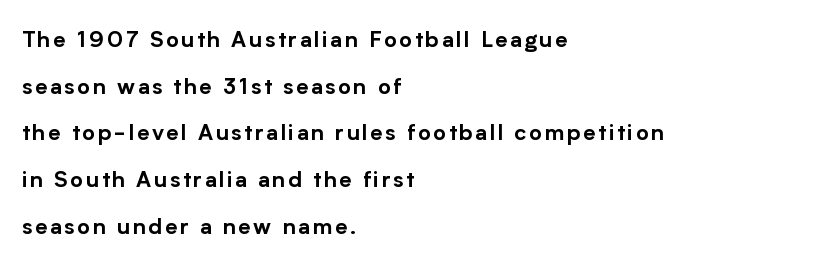
Underlining? Definitely not there. A classic flush-left, rag-right setting is used for this passage. Is there much room between lines? Yes — plenty of vertical air separates them. It's the straight-up-and-down kind of type.
